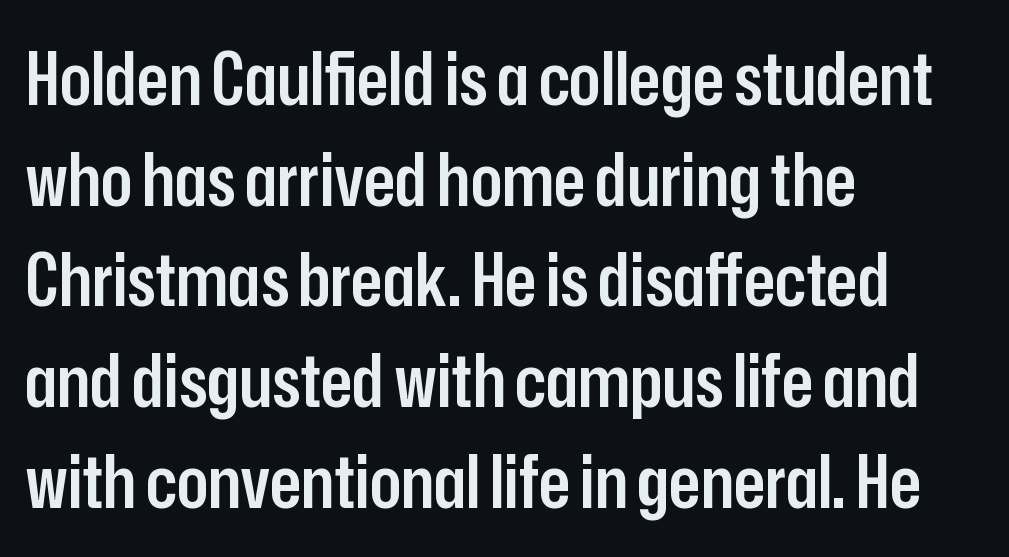
{"serif": "no", "italic": "no", "bold": "semi", "weight": "semibold", "width": "condensed", "stroke_contrast": "low", "x_height": "medium", "monospaced": "no", "underline": "no", "align": "left", "line_spacing": "normal", "line_spacing_ratio": 1.38, "letter_spacing": "normal", "letter_spacing_em": 0.0, "glyph_px": 73}
